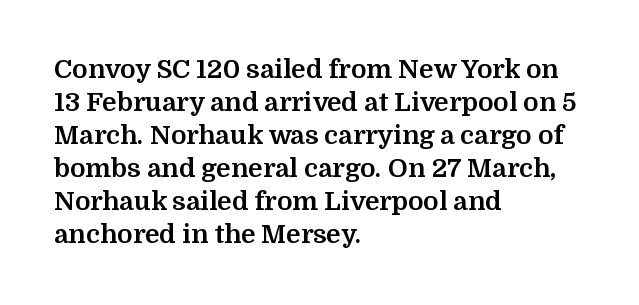
The image shows 26 px bold type, upright; set left-aligned, normal line spacing (1.27x), normal letter spacing, not underlined.
